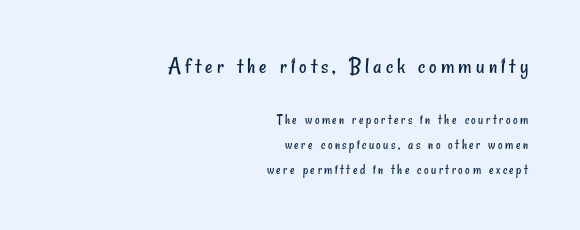
Q: Is the text bold? A: No.
Q: Is the text underlined? A: No.
Q: How is the paragraph aligned? A: Right-aligned.
Q: Which block of text is set in a larger size, the first (top) or the second (bottom)? A: The first (top) one.
